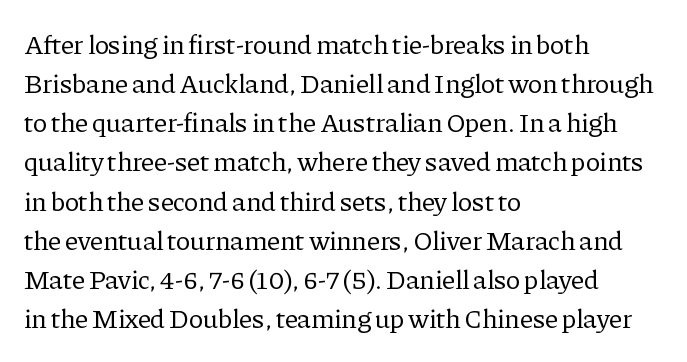
{"italic": "no", "bold": "no", "underline": "no", "align": "left", "line_spacing": "normal", "line_spacing_ratio": 1.45, "letter_spacing": "normal", "letter_spacing_em": 0.0, "glyph_px": 27}
